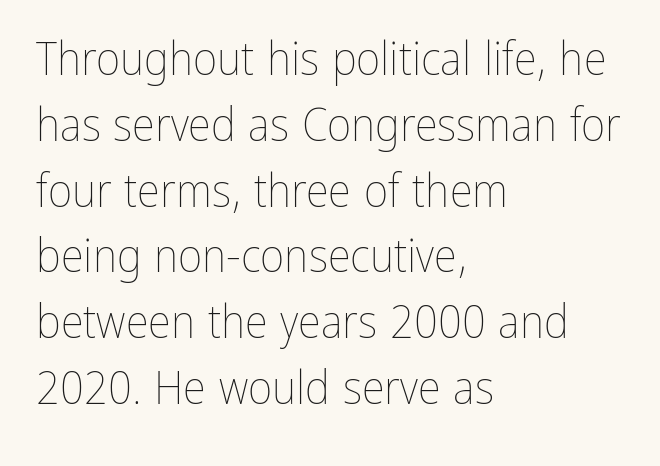
The line-height multiplier appears to be the usual default. The area under the type is left untouched. These lines are rendered in a variable-pitch font. Each stroke keeps to a modest, everyday thickness or less. A student would call this left alignment; a typographer would say flush left, rag right. Nope, not italic — everything's standing straight.
